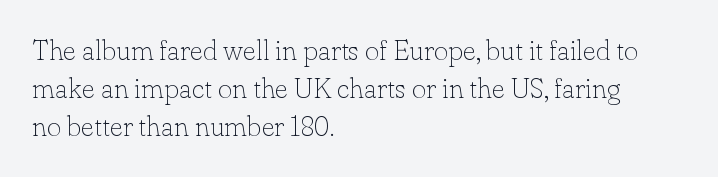
{"serif": "yes", "italic": "no", "bold": "no", "weight": "thin", "width": "normal", "stroke_contrast": "low", "x_height": "small", "monospaced": "no", "underline": "no", "align": "left", "line_spacing": "normal", "line_spacing_ratio": 1.36, "letter_spacing": "normal", "letter_spacing_em": 0.0, "glyph_px": 28}
